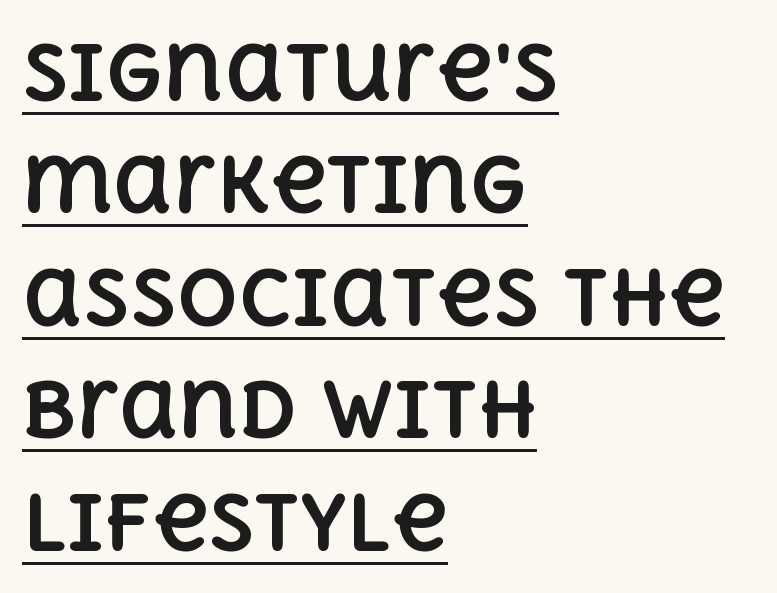
Q: Is the text bold? A: Yes.
Q: Is the text italic (slanted)? A: No, it is upright.
Q: Is the text underlined? A: Yes.
Q: How is the paragraph aligned? A: Left-aligned.
Q: Is the spacing between letters normal or unusually wide? A: Normal.
Q: Is the spacing between lines tight, normal or loose? A: Normal.
Q: Width (condensed, normal, or wide)? A: Normal.
Q: x-height? A: Large.
Q: Monospaced? A: No.
